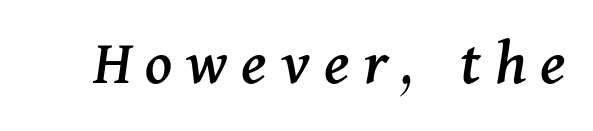
Q: Is the text italic (slanted)? A: Yes, it leans right by about 11 degrees.
Q: Is the typeface a serif or a sans-serif typeface? A: Serif.
Q: Is the text underlined? A: No.
Q: Is the spacing between letters normal or unusually wide? A: Unusually wide.
Q: Width (condensed, normal, or wide)? A: Normal.
Q: Stroke contrast? A: Medium.
Q: x-height? A: Medium.
Q: Monospaced? A: No.
